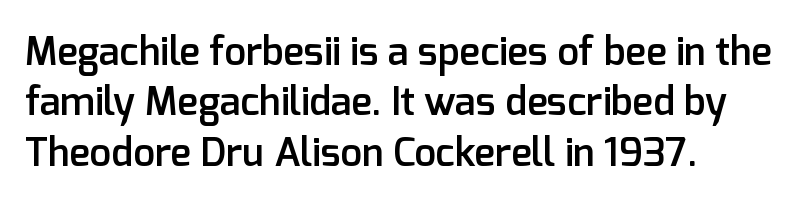
Q: Is the text bold? A: Semi-bold.
Q: Is the text italic (slanted)? A: No, it is upright.
Q: Is the typeface a serif or a sans-serif typeface? A: Sans-serif.
Q: Is the text underlined? A: No.
Q: How is the paragraph aligned? A: Left-aligned.
Q: Is the spacing between letters normal or unusually wide? A: Normal.
Q: Is the spacing between lines tight, normal or loose? A: Normal.
Q: Width (condensed, normal, or wide)? A: Normal.
Q: Stroke contrast? A: Low.
Q: x-height? A: Medium.
Q: Monospaced? A: No.
